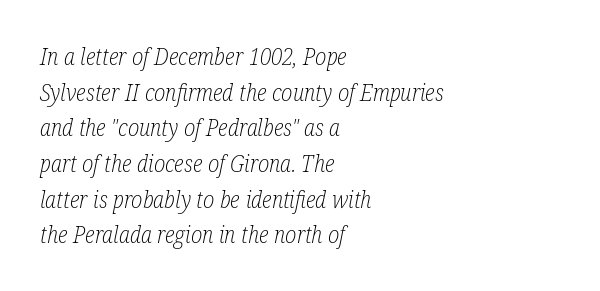
Q: Is the text bold? A: No.
Q: Is the text italic (slanted)? A: Yes, it leans right by about 12 degrees.
Q: Is the text underlined? A: No.
Q: How is the paragraph aligned? A: Left-aligned.
Q: Is the spacing between letters normal or unusually wide? A: Normal.
Q: Is the spacing between lines tight, normal or loose? A: Normal.
